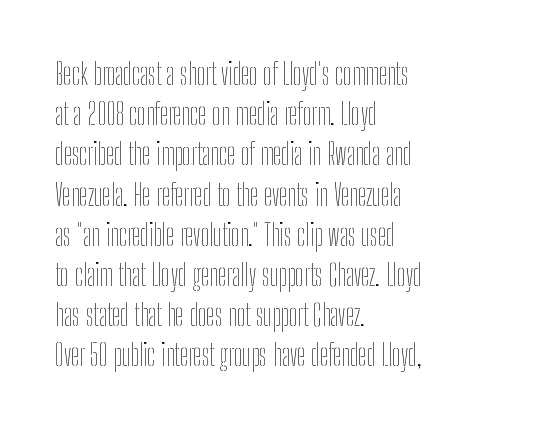
Proportional: the letters do not fall into vertical columns. Weight: regular or lighter. Letter spacing: default. Line starts are locked; line ends wander.
